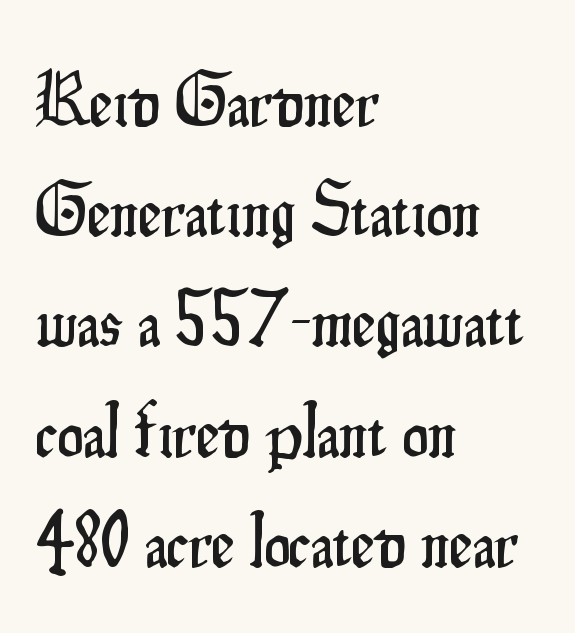
Q: Is the text italic (slanted)? A: No, it is upright.
Q: Is the typeface a serif or a sans-serif typeface? A: Sans-serif.
Q: Is the text underlined? A: No.
Q: How is the paragraph aligned? A: Left-aligned.
Q: Is the spacing between letters normal or unusually wide? A: Normal.
Q: Is the spacing between lines tight, normal or loose? A: Normal.
Q: Width (condensed, normal, or wide)? A: Condensed.
Q: Stroke contrast? A: Low.
Q: x-height? A: Small.
Q: Monospaced? A: No.
